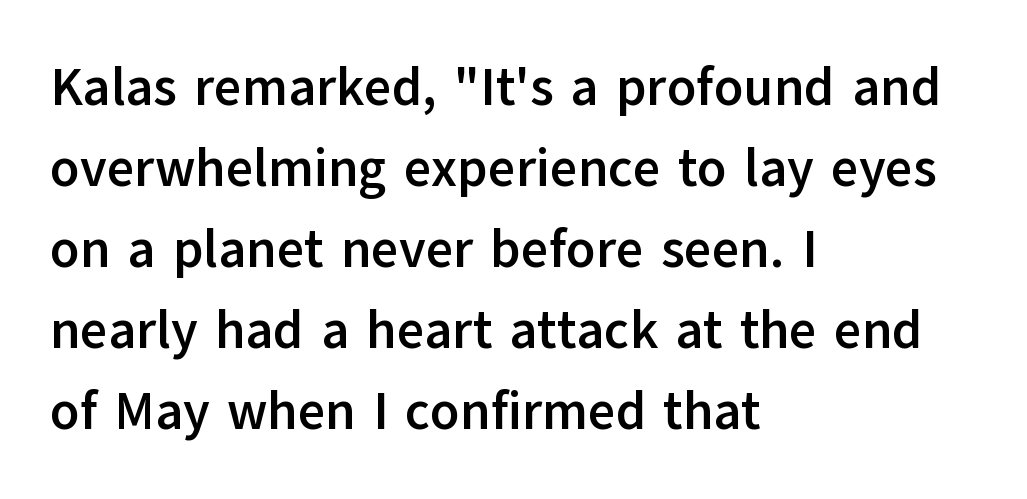
Q: Is the text bold? A: Yes.
Q: Is the text italic (slanted)? A: No, it is upright.
Q: Is the typeface a serif or a sans-serif typeface? A: Sans-serif.
Q: Is the text underlined? A: No.
Q: How is the paragraph aligned? A: Left-aligned.
Q: Is the spacing between letters normal or unusually wide? A: Normal.
Q: Is the spacing between lines tight, normal or loose? A: Normal.
Q: Width (condensed, normal, or wide)? A: Normal.
Q: Stroke contrast? A: Low.
Q: x-height? A: Medium.
Q: Monospaced? A: No.
